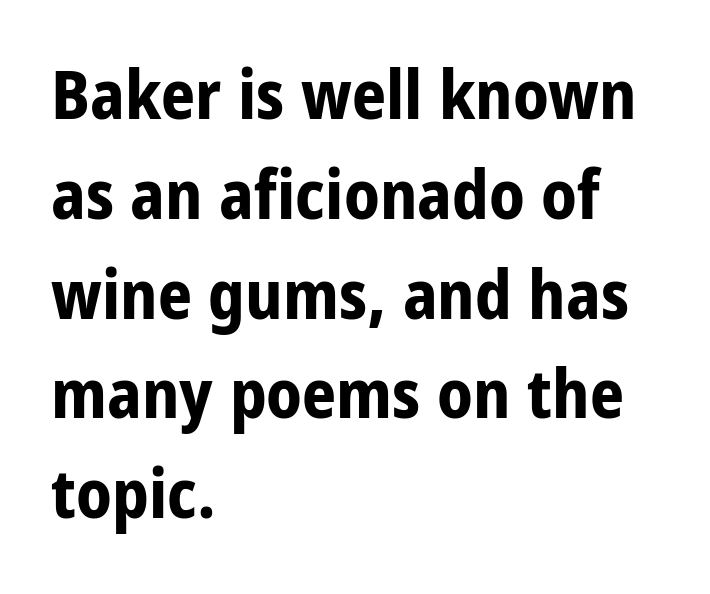
What kind of face is this? One without serifs — a sans. Looks like regular typesetting: each glyph gets only the width it needs. Successive baselines arrive at the customary interval. Descenders are the only things crossing below the line. Tall strokes in this sample are plumb rather than angled.
